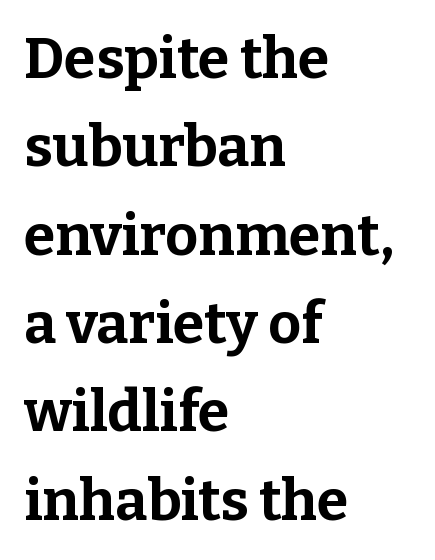
Q: Is the text bold? A: Yes.
Q: Is the text italic (slanted)? A: No, it is upright.
Q: Is the typeface a serif or a sans-serif typeface? A: Serif.
Q: Is the text underlined? A: No.
Q: How is the paragraph aligned? A: Left-aligned.
Q: Is the spacing between letters normal or unusually wide? A: Normal.
Q: Is the spacing between lines tight, normal or loose? A: Normal.
Q: Width (condensed, normal, or wide)? A: Normal.
Q: Stroke contrast? A: Low.
Q: x-height? A: Medium.
Q: Monospaced? A: No.
